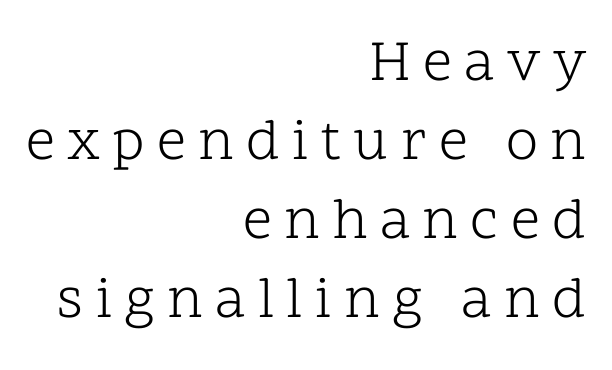
{"serif": "yes", "italic": "no", "bold": "no", "weight": "light", "width": "normal", "stroke_contrast": "low", "x_height": "medium", "monospaced": "no", "underline": "no", "align": "right", "line_spacing": "normal", "line_spacing_ratio": 1.36, "letter_spacing": "wide", "letter_spacing_em": 0.21, "glyph_px": 58}
